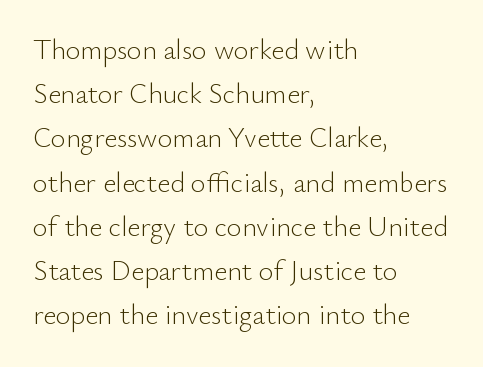
Q: Is the text bold? A: No.
Q: Is the text italic (slanted)? A: No, it is upright.
Q: Is the typeface a serif or a sans-serif typeface? A: Sans-serif.
Q: Is the text underlined? A: No.
Q: How is the paragraph aligned? A: Left-aligned.
Q: Is the spacing between letters normal or unusually wide? A: Normal.
Q: Is the spacing between lines tight, normal or loose? A: Normal.
Q: Width (condensed, normal, or wide)? A: Normal.
Q: Stroke contrast? A: Low.
Q: x-height? A: Small.
Q: Monospaced? A: No.
